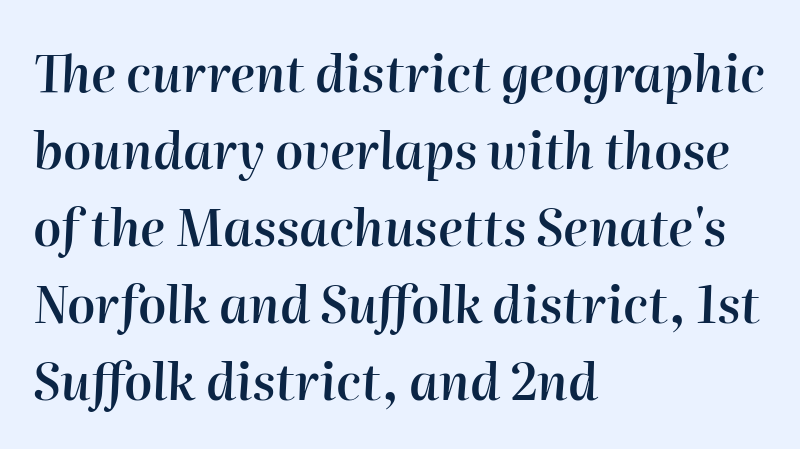
{"italic": "yes", "lean": "right", "slant_degrees": 2, "bold": "semi", "weight": "semibold", "width": "normal", "stroke_contrast": "high", "x_height": "medium", "monospaced": "no", "underline": "no", "align": "left", "line_spacing": "normal", "line_spacing_ratio": 1.54, "letter_spacing": "normal", "letter_spacing_em": 0.0, "glyph_px": 50}
